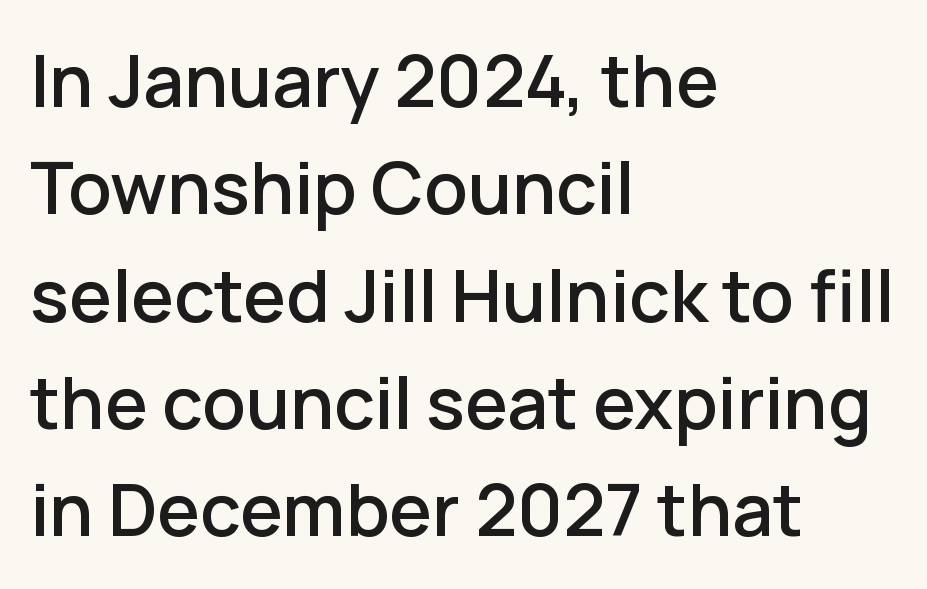
The image shows 72 px sans-serif type, upright; set left-aligned, normal line spacing (1.49x), normal letter spacing, not underlined; low stroke contrast and a medium x-height.
